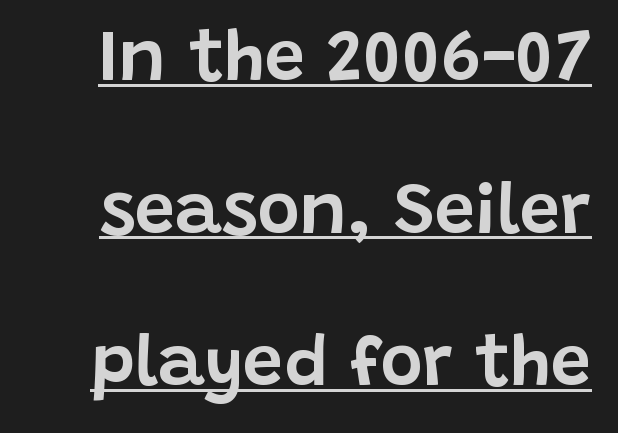
{"serif": "no", "italic": "no", "width": "normal", "stroke_contrast": "low", "x_height": "large", "monospaced": "no", "underline": "yes", "line_spacing": "loose", "line_spacing_ratio": 2.12, "letter_spacing": "normal", "letter_spacing_em": 0.0, "glyph_px": 72}
